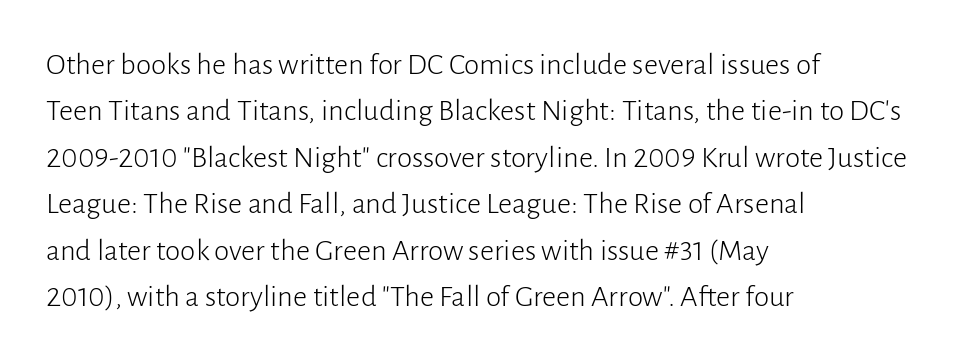
Q: Is the text bold? A: No.
Q: Is the text italic (slanted)? A: No, it is upright.
Q: Is the typeface a serif or a sans-serif typeface? A: Sans-serif.
Q: Is the text underlined? A: No.
Q: How is the paragraph aligned? A: Left-aligned.
Q: Is the spacing between letters normal or unusually wide? A: Normal.
Q: Is the spacing between lines tight, normal or loose? A: Normal.
Q: Width (condensed, normal, or wide)? A: Normal.
Q: Stroke contrast? A: Low.
Q: x-height? A: Medium.
Q: Monospaced? A: No.
